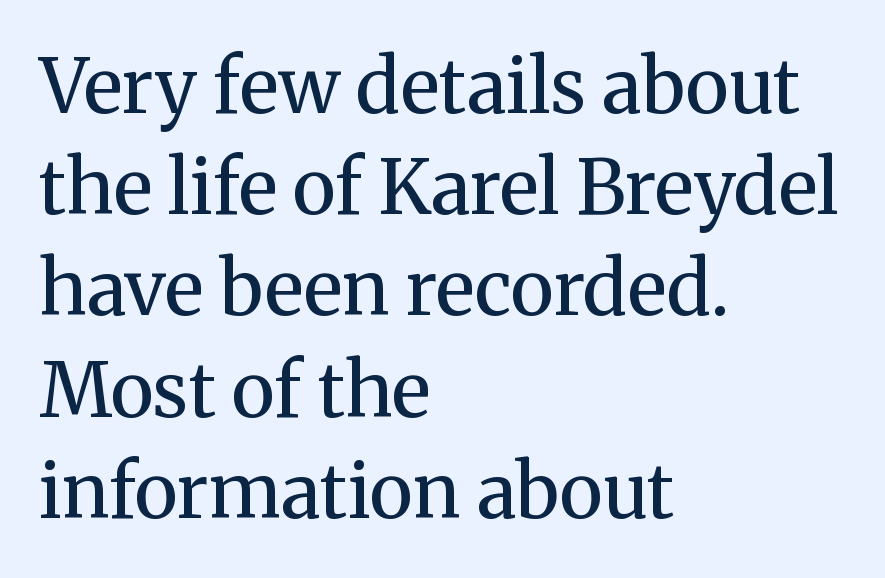
{"serif": "yes", "italic": "no", "bold": "no", "weight": "regular", "width": "normal", "stroke_contrast": "medium", "x_height": "medium", "monospaced": "no", "underline": "no", "align": "left", "line_spacing": "normal", "line_spacing_ratio": 1.35, "letter_spacing": "normal", "letter_spacing_em": 0.0, "glyph_px": 75}
